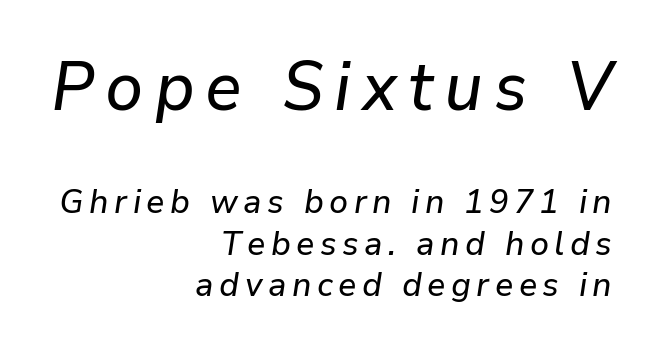
{"italic": "yes", "lean": "right", "slant_degrees": 9, "width": "normal", "stroke_contrast": "low", "x_height": "medium", "monospaced": "no", "underline": "no", "align": "right", "line_spacing_ratio": 1.22, "larger_block": "first", "size_ratio": 2.0, "glyph_px": 68}
